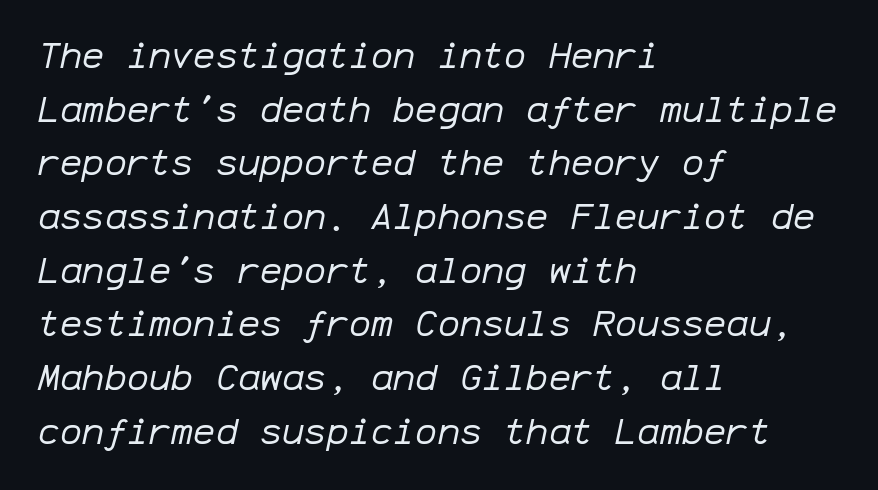
Q: Is the text bold? A: No.
Q: Is the text italic (slanted)? A: Yes, it leans right by about 12 degrees.
Q: Is the text underlined? A: No.
Q: How is the paragraph aligned? A: Left-aligned.
Q: Is the spacing between letters normal or unusually wide? A: Normal.
Q: Is the spacing between lines tight, normal or loose? A: Normal.
Q: Width (condensed, normal, or wide)? A: Normal.
Q: Stroke contrast? A: Low.
Q: x-height? A: Medium.
Q: Monospaced? A: Yes.
